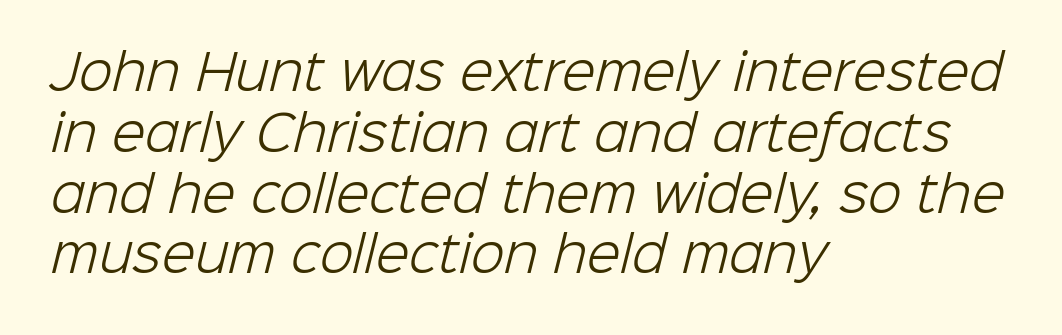
{"serif": "no", "bold": "no", "weight": "light", "width": "normal", "stroke_contrast": "low", "x_height": "medium", "monospaced": "no", "underline": "no", "align": "left", "line_spacing_ratio": 1.24, "letter_spacing": "normal", "letter_spacing_em": 0.0, "glyph_px": 49}
